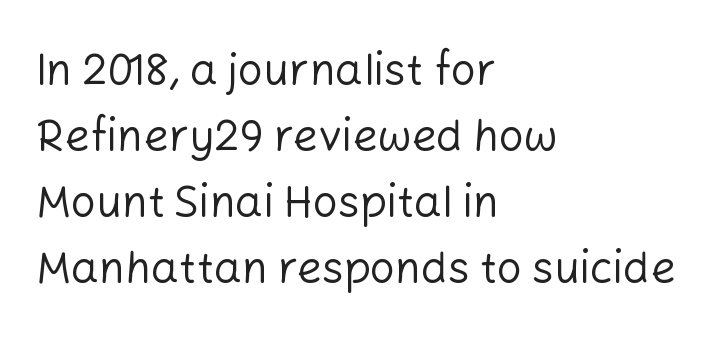
Q: Is the text bold? A: No.
Q: Is the text italic (slanted)? A: No, it is upright.
Q: Is the typeface a serif or a sans-serif typeface? A: Sans-serif.
Q: Is the text underlined? A: No.
Q: How is the paragraph aligned? A: Left-aligned.
Q: Is the spacing between letters normal or unusually wide? A: Normal.
Q: Is the spacing between lines tight, normal or loose? A: Normal.
Q: Width (condensed, normal, or wide)? A: Normal.
Q: Stroke contrast? A: Low.
Q: x-height? A: Medium.
Q: Monospaced? A: No.
